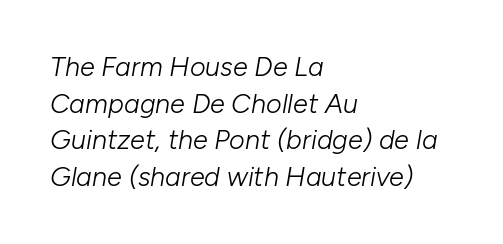
The image shows 27 px text type, italic (leaning right); set left-aligned, normal line spacing (1.36x), normal letter spacing, not underlined.
